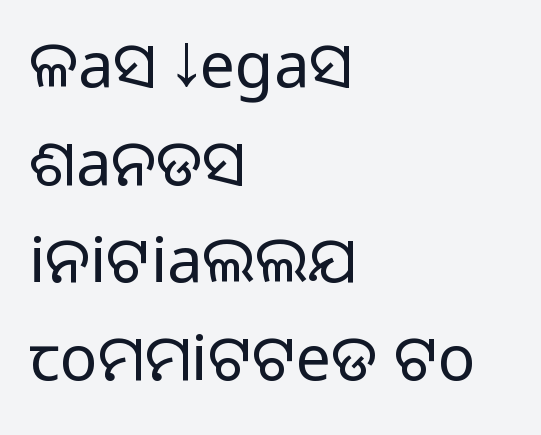
{"serif": "no", "italic": "no", "bold": "no", "weight": "light", "width": "normal", "stroke_contrast": "low", "x_height": "medium", "monospaced": "no", "underline": "no", "align": "left", "line_spacing": "normal", "line_spacing_ratio": 1.55, "letter_spacing": "normal", "letter_spacing_em": 0.0, "glyph_px": 63}
